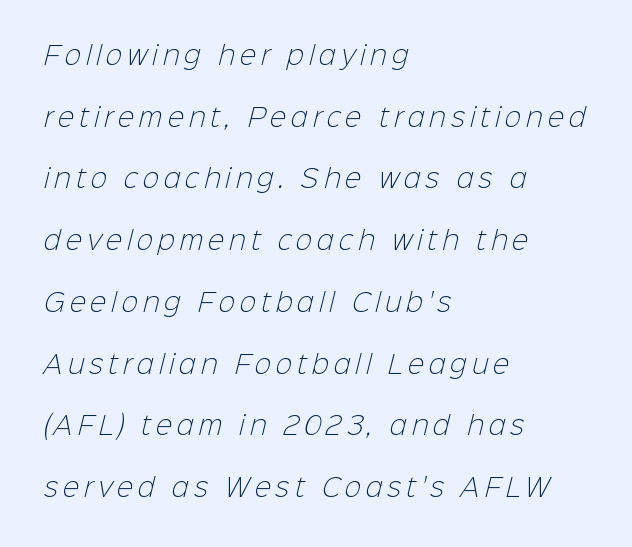
{"bold": "no", "underline": "no", "align": "left", "line_spacing": "loose", "line_spacing_ratio": 2.47, "glyph_px": 25}
